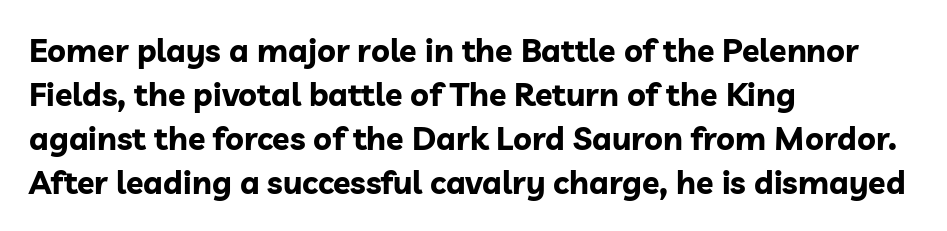
Q: Is the text bold? A: Yes.
Q: Is the text italic (slanted)? A: No, it is upright.
Q: Is the typeface a serif or a sans-serif typeface? A: Sans-serif.
Q: Is the text underlined? A: No.
Q: How is the paragraph aligned? A: Left-aligned.
Q: Is the spacing between letters normal or unusually wide? A: Normal.
Q: Is the spacing between lines tight, normal or loose? A: Normal.
Q: Width (condensed, normal, or wide)? A: Normal.
Q: Stroke contrast? A: Low.
Q: x-height? A: Medium.
Q: Monospaced? A: No.
